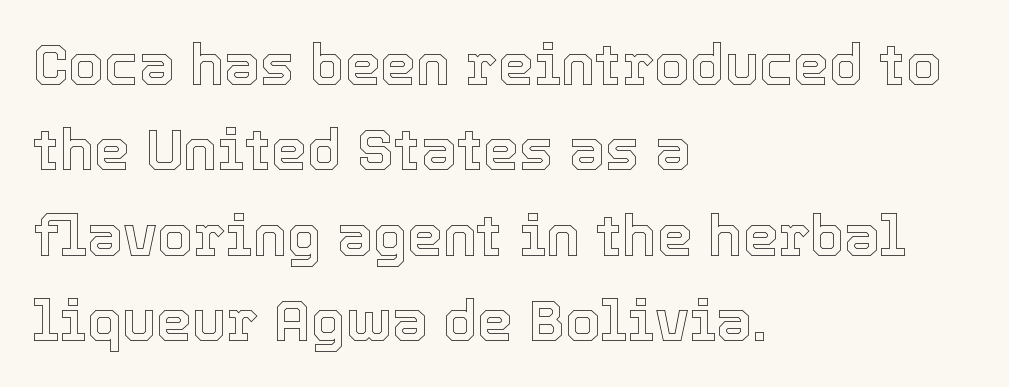
Plain, unruled lines of type. If you drew a ruler down the left edge, every line would touch it. A roman cut, with each character standing at attention. These lines are rendered in a variable-pitch font.
